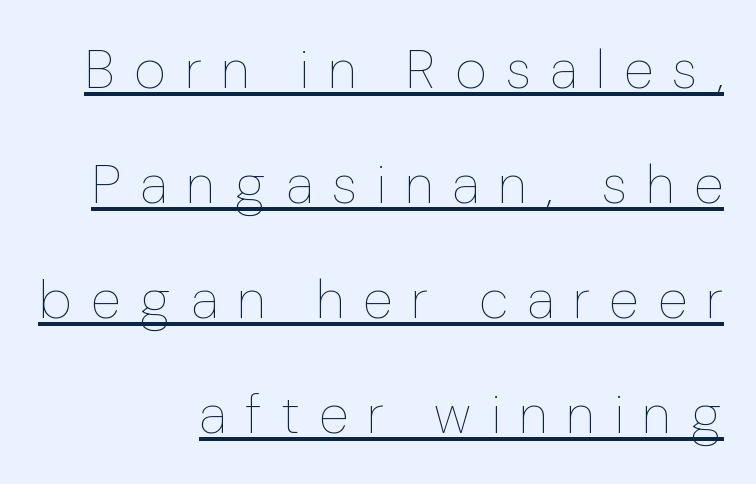
{"italic": "no", "bold": "no", "weight": "thin", "width": "normal", "stroke_contrast": "low", "x_height": "medium", "monospaced": "no", "underline": "yes", "align": "right", "line_spacing": "loose", "line_spacing_ratio": 2.09, "letter_spacing": "wide", "letter_spacing_em": 0.35, "glyph_px": 55}
